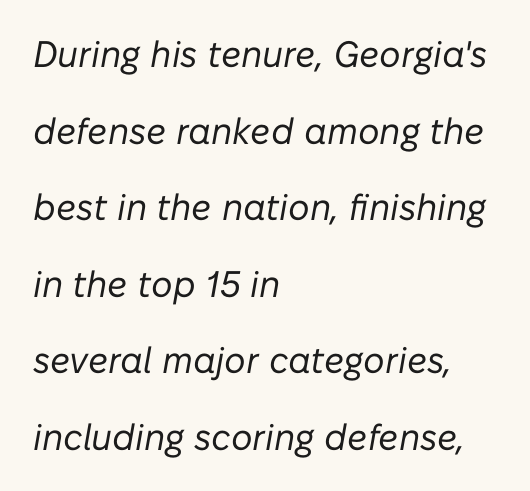
Q: Is the text bold? A: No.
Q: Is the text italic (slanted)? A: Yes, it leans right by about 10 degrees.
Q: Is the text underlined? A: No.
Q: How is the paragraph aligned? A: Left-aligned.
Q: Is the spacing between letters normal or unusually wide? A: Normal.
Q: Is the spacing between lines tight, normal or loose? A: Loose.
Q: Width (condensed, normal, or wide)? A: Normal.
Q: Stroke contrast? A: Low.
Q: x-height? A: Medium.
Q: Monospaced? A: No.
